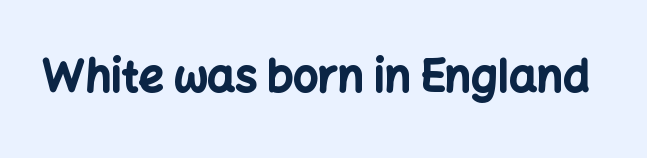
The tracking reads as untouched default to a designer's eye. Only glyphs here, with clear space below each row. The font's upright variant was chosen for this text. Compared with an ordinary text face, these strokes are far heavier — a full bold.
